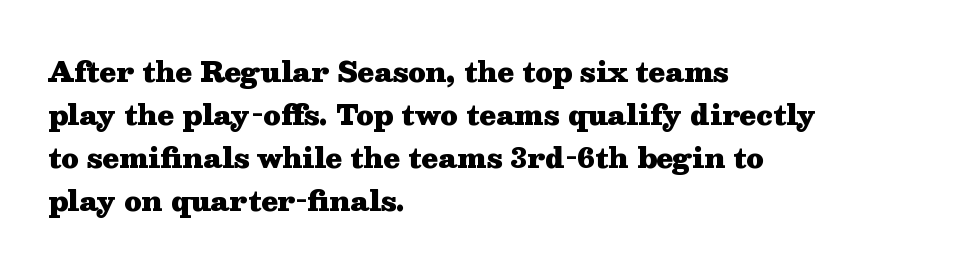
Typesetter's note: full bold, strokes at maximum text heaviness. Quick note: interline space is typical. Compared with a centered layout, this one pins lines to the left instead. Tall strokes in this sample are plumb rather than angled. The tracking reads as untouched default to a designer's eye. Has an underline been added? It has not.
